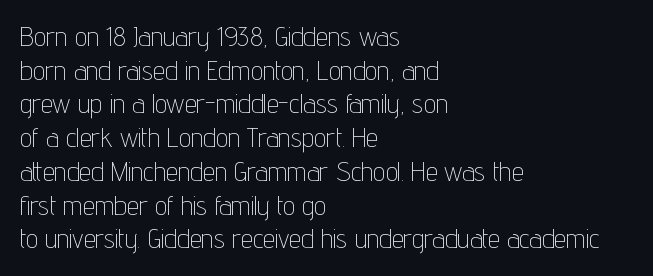
The image shows 27 px text type, upright; set left-aligned, normal line spacing (1.25x), normal letter spacing, not underlined.
